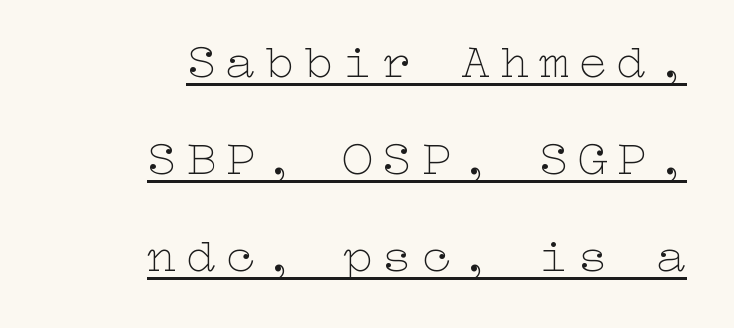
{"italic": "no", "bold": "no", "weight": "thin", "width": "wide", "stroke_contrast": "low", "x_height": "medium", "underline": "yes", "align": "right", "line_spacing": "loose", "line_spacing_ratio": 1.98, "letter_spacing": "wide", "letter_spacing_em": 0.2, "glyph_px": 49}
